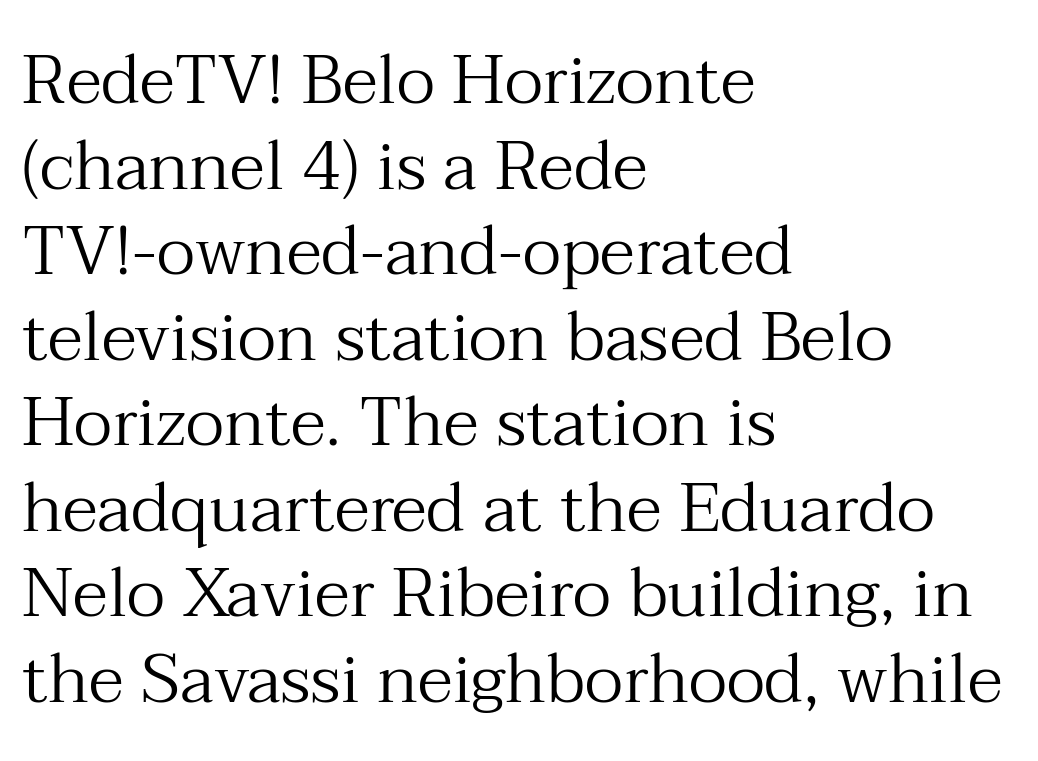
The image shows 69 px regular-weight serif type, upright; set left-aligned, line spacing 1.24x, normal letter spacing, not underlined; medium stroke contrast and a medium x-height.
